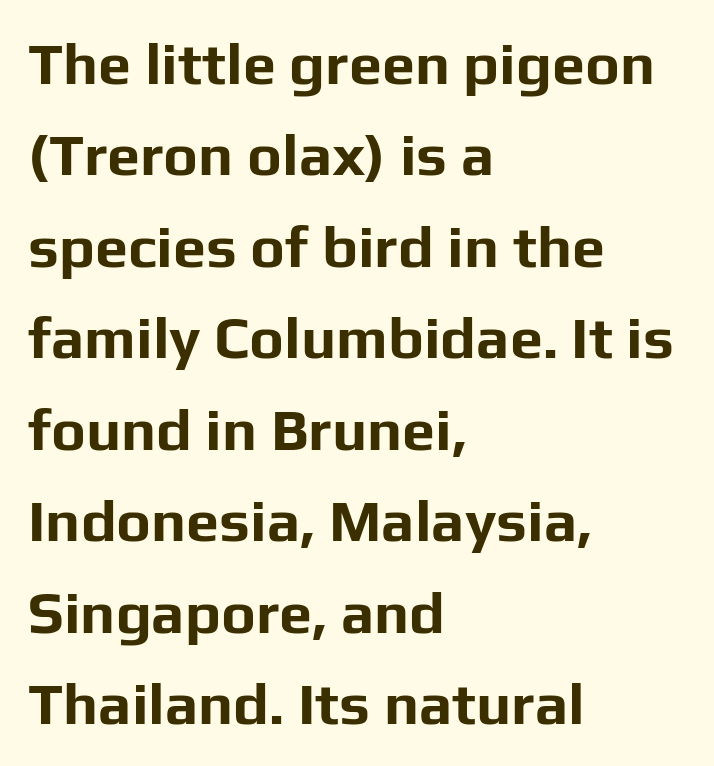
Q: Is the text bold? A: Yes.
Q: Is the text italic (slanted)? A: No, it is upright.
Q: Is the typeface a serif or a sans-serif typeface? A: Sans-serif.
Q: Is the text underlined? A: No.
Q: How is the paragraph aligned? A: Left-aligned.
Q: Is the spacing between letters normal or unusually wide? A: Normal.
Q: Is the spacing between lines tight, normal or loose? A: Normal.
Q: Width (condensed, normal, or wide)? A: Normal.
Q: Stroke contrast? A: Low.
Q: x-height? A: Medium.
Q: Monospaced? A: No.
